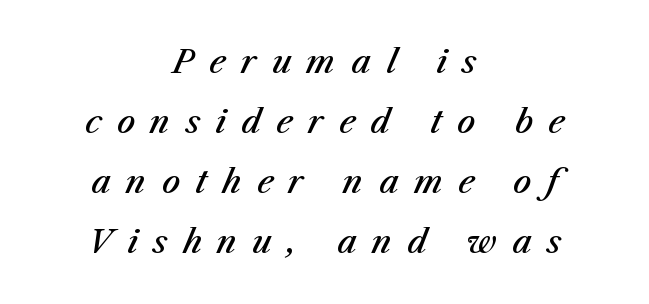
{"italic": "yes", "lean": "right", "slant_degrees": 23, "bold": "semi", "weight": "semibold", "width": "normal", "stroke_contrast": "medium", "x_height": "medium", "monospaced": "no", "underline": "no", "align": "center", "line_spacing_ratio": 1.88, "letter_spacing": "wide", "letter_spacing_em": 0.48, "glyph_px": 32}
